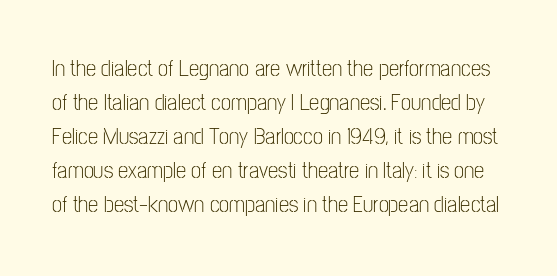
{"italic": "no", "bold": "no", "underline": "no", "line_spacing": "normal", "line_spacing_ratio": 1.48, "letter_spacing": "normal", "letter_spacing_em": 0.0, "glyph_px": 23}
